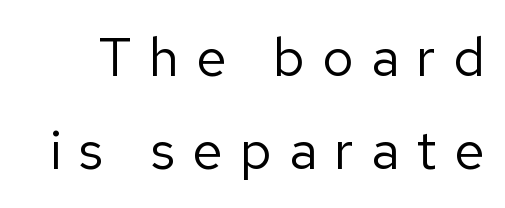
Q: Is the text bold? A: No.
Q: Is the text italic (slanted)? A: No, it is upright.
Q: Is the typeface a serif or a sans-serif typeface? A: Sans-serif.
Q: Is the text underlined? A: No.
Q: Is the spacing between letters normal or unusually wide? A: Unusually wide.
Q: Width (condensed, normal, or wide)? A: Normal.
Q: Stroke contrast? A: Low.
Q: x-height? A: Medium.
Q: Monospaced? A: No.
